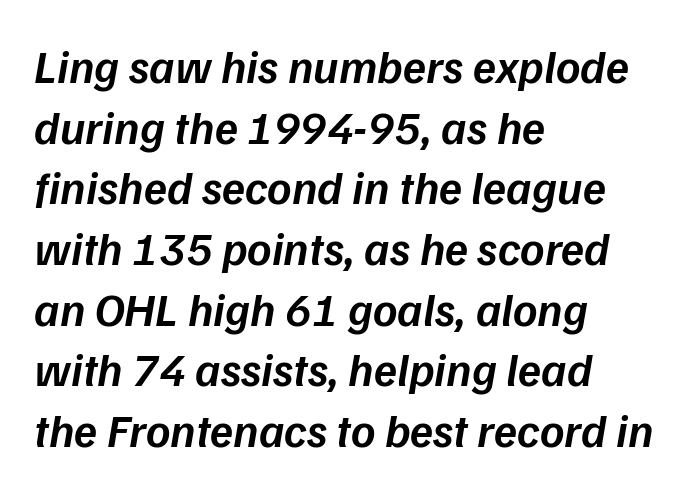
Q: Is the text bold? A: Semi-bold.
Q: Is the text italic (slanted)? A: Yes, it leans right by about 9 degrees.
Q: Is the text underlined? A: No.
Q: How is the paragraph aligned? A: Left-aligned.
Q: Is the spacing between letters normal or unusually wide? A: Normal.
Q: Is the spacing between lines tight, normal or loose? A: Normal.
Q: Width (condensed, normal, or wide)? A: Normal.
Q: Stroke contrast? A: Low.
Q: x-height? A: Medium.
Q: Monospaced? A: No.
